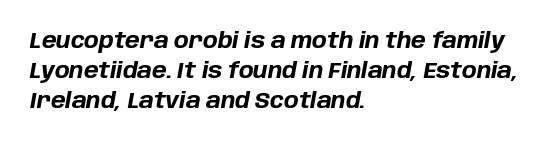
The string is rendered with underlining switched off. How heavy is the stroke? Heavy — this is a bold. The passage shown stacks its lines at a standard gap. Reading down the block, your eye returns to a fixed left position each line. Students, note that the glyphs here touch the page at normal intervals. A typesetter would mark this as italic.
